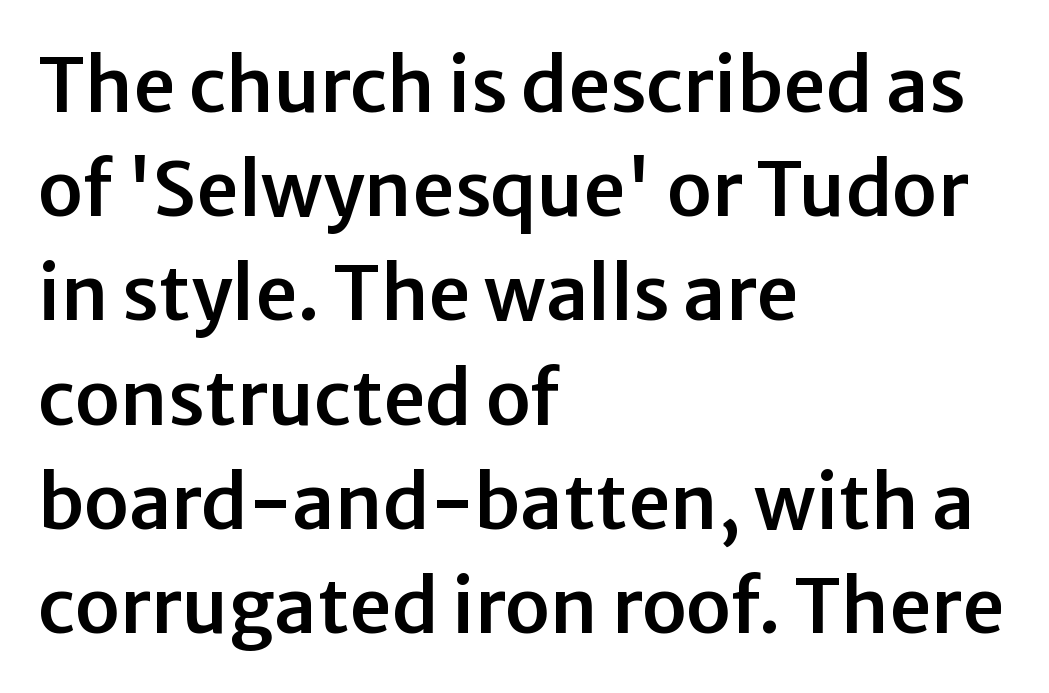
Is this a sans? Yes — the strokes have no serifs. Posture: straight, roman, zero tilt. Caption: multi-line text, flush left, ragged right. Line spacing here is normal.
